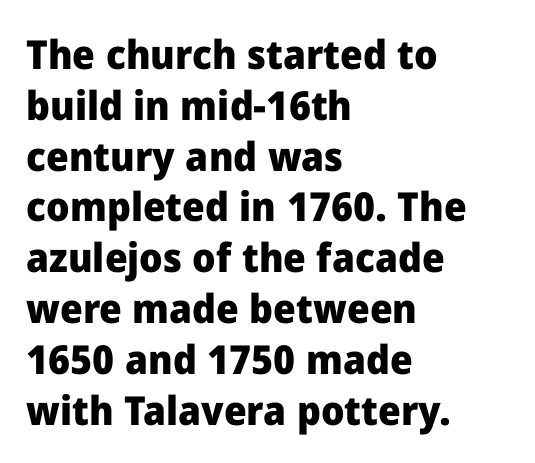
Q: Is the text bold? A: Yes.
Q: Is the text italic (slanted)? A: No, it is upright.
Q: Is the typeface a serif or a sans-serif typeface? A: Sans-serif.
Q: Is the text underlined? A: No.
Q: How is the paragraph aligned? A: Left-aligned.
Q: Is the spacing between letters normal or unusually wide? A: Normal.
Q: Is the spacing between lines tight, normal or loose? A: Normal.
Q: Width (condensed, normal, or wide)? A: Normal.
Q: Stroke contrast? A: Low.
Q: x-height? A: Medium.
Q: Monospaced? A: No.
